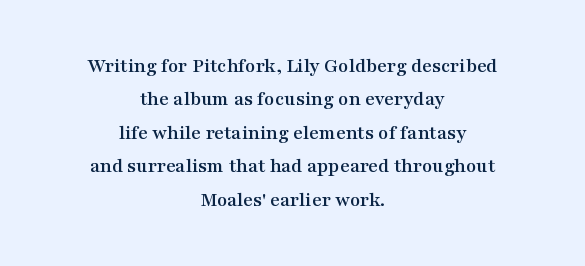
Upright lettering throughout. Plain, unruled lines of type. The whitespace from short lines is split evenly between both sides. The rows are spaced the way most documents space them.
